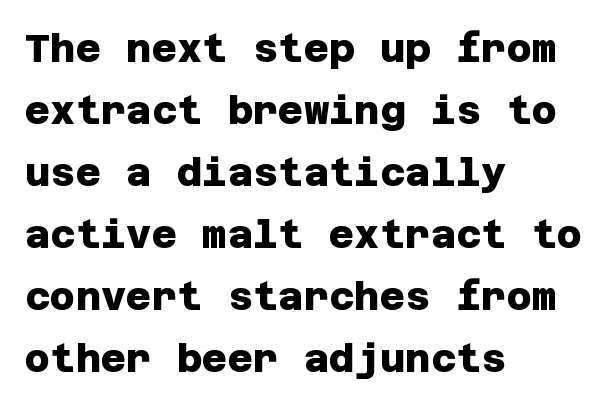
This sample keeps an unexceptional amount of space between lines. Caption: bold face, heavy strokes. The paragraph shown leans on its left margin. Short note: letters normally spaced.
